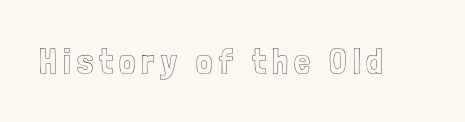
The passage shown is not underscored anywhere. Ordinary non-slanted type is in use. Each letter keeps its own natural width here, so spacing adapts to shape.
